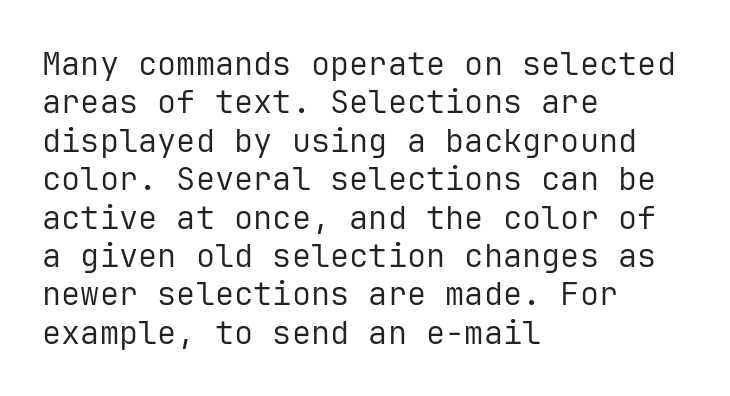
Q: Is the text bold? A: No.
Q: Is the text italic (slanted)? A: No, it is upright.
Q: Is the typeface a serif or a sans-serif typeface? A: Sans-serif.
Q: Is the text underlined? A: No.
Q: How is the paragraph aligned? A: Left-aligned.
Q: Is the spacing between letters normal or unusually wide? A: Normal.
Q: Width (condensed, normal, or wide)? A: Normal.
Q: Stroke contrast? A: Low.
Q: x-height? A: Medium.
Q: Monospaced? A: Yes.
